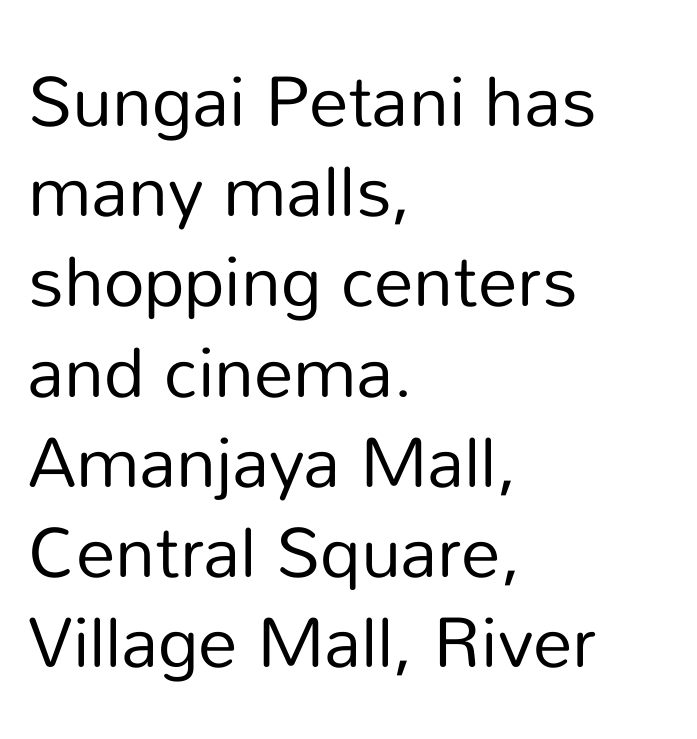
{"serif": "no", "italic": "no", "bold": "no", "weight": "regular", "width": "normal", "stroke_contrast": "low", "x_height": "medium", "monospaced": "no", "underline": "no", "align": "left", "line_spacing": "normal", "line_spacing_ratio": 1.27, "letter_spacing": "normal", "letter_spacing_em": 0.0, "glyph_px": 71}
